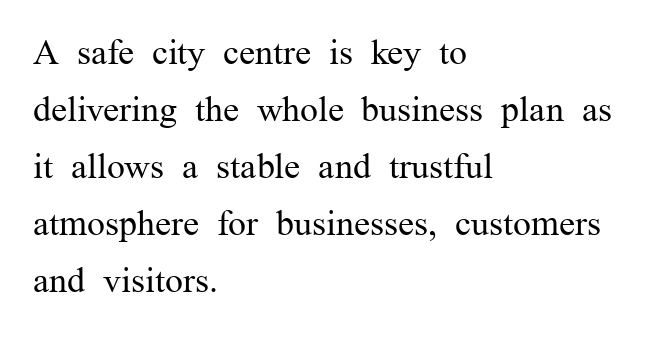
The passage shown is typed in a proportional face where columns would drift. These glyphs show unthickened strokes, regular width or finer. The rag falls on the right side of this text block. The rows are spaced the way most documents space them. Underlining? Definitely not there. This is roman type, the default non-slanted kind.
